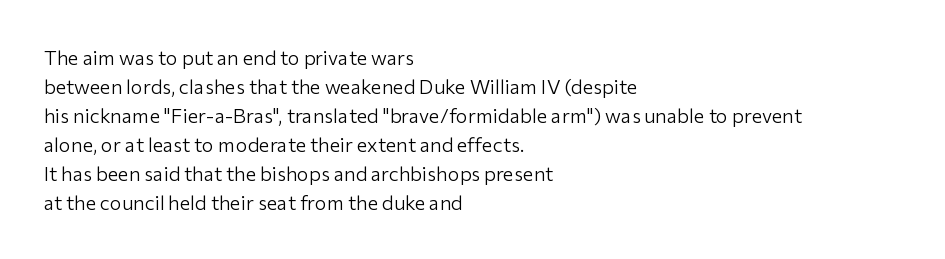
Beneath every word, the page is bare. Stems here are at most as thick as an everyday book face. When letters stand straight like this, we call the style roman or upright. This rendering leaves character spacing at its baseline value. The rendering uses a moderate line-height, typical for paragraphs.
